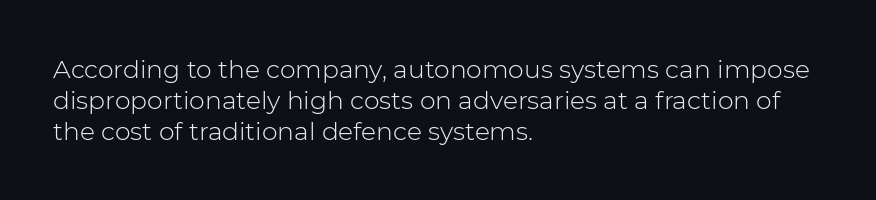
{"italic": "no", "bold": "no", "underline": "no", "align": "left", "line_spacing_ratio": 1.24, "letter_spacing": "normal", "letter_spacing_em": 0.0, "glyph_px": 25}
